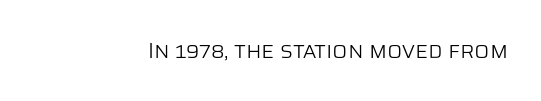
Q: Is the text bold? A: No.
Q: Is the text italic (slanted)? A: No, it is upright.
Q: Is the text underlined? A: No.
Q: Is the spacing between letters normal or unusually wide? A: Normal.
